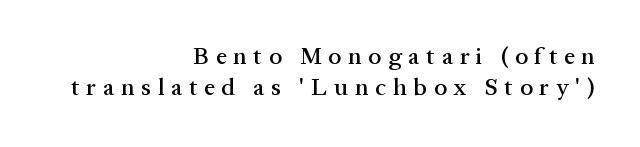
{"italic": "no", "underline": "no", "align": "right", "line_spacing": "normal", "line_spacing_ratio": 1.31, "letter_spacing": "wide", "letter_spacing_em": 0.28, "glyph_px": 24}
